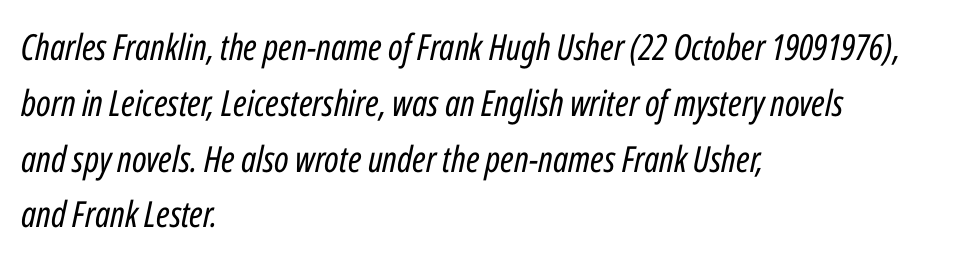
The image shows 36 px regular-weight, condensed type, italic (leaning right); set left-aligned, normal line spacing (1.55x), normal letter spacing, not underlined; low stroke contrast and a medium x-height.
